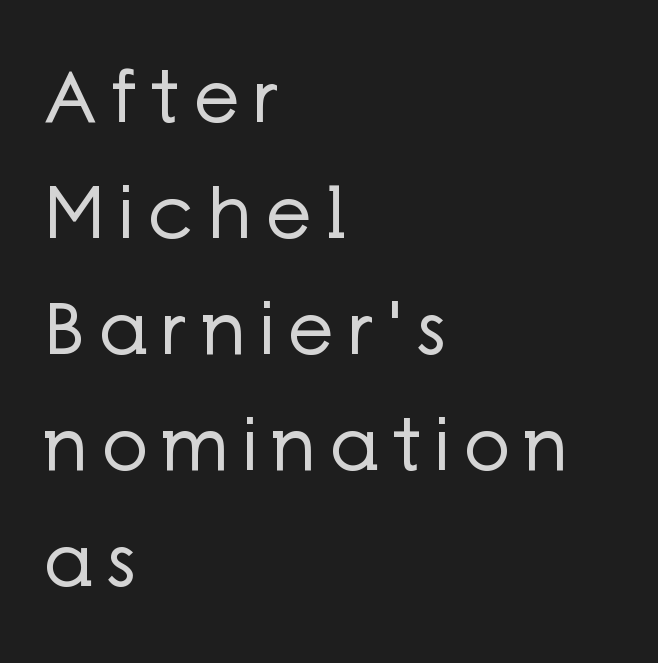
The image shows 72 px regular-weight sans-serif type, upright; set left-aligned, normal line spacing (1.61x), unusually wide letter spacing (+0.2 em), not underlined; low stroke contrast and a medium x-height.
